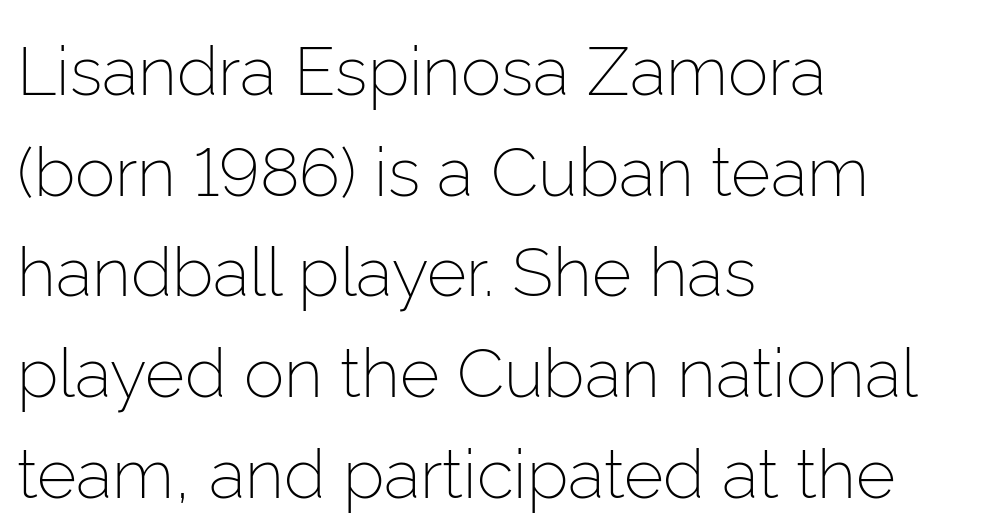
{"serif": "no", "italic": "no", "bold": "no", "weight": "light", "width": "normal", "stroke_contrast": "low", "x_height": "medium", "monospaced": "no", "underline": "no", "align": "left", "line_spacing": "normal", "line_spacing_ratio": 1.48, "letter_spacing": "normal", "letter_spacing_em": 0.0, "glyph_px": 68}
